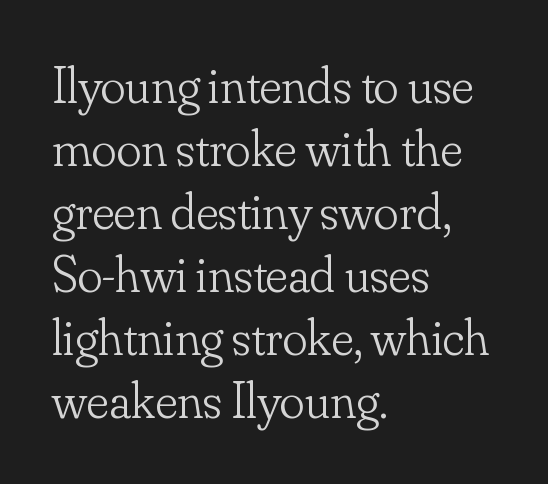
{"serif": "yes", "italic": "no", "bold": "no", "weight": "light", "width": "normal", "stroke_contrast": "low", "x_height": "small", "monospaced": "no", "underline": "no", "align": "left", "line_spacing_ratio": 1.21, "letter_spacing": "normal", "letter_spacing_em": 0.0, "glyph_px": 52}
